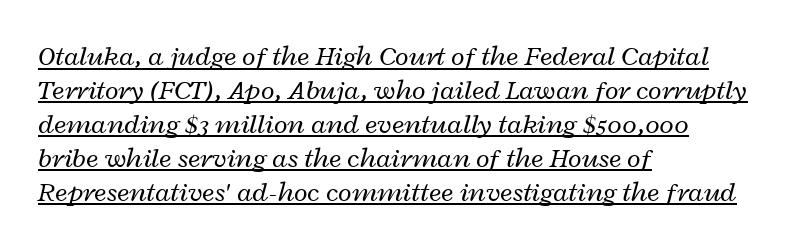
Q: Is the text bold? A: No.
Q: Is the text italic (slanted)? A: Yes, it leans right by about 12 degrees.
Q: Is the text underlined? A: Yes.
Q: How is the paragraph aligned? A: Left-aligned.
Q: Is the spacing between letters normal or unusually wide? A: Normal.
Q: Width (condensed, normal, or wide)? A: Wide.
Q: Stroke contrast? A: Low.
Q: x-height? A: Medium.
Q: Monospaced? A: No.
